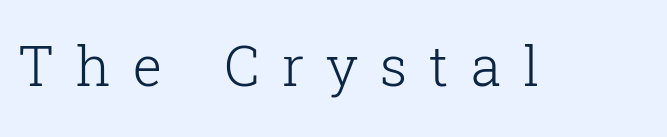
The image shows 55 px light serif type, upright; set unusually wide letter spacing (+0.4 em), not underlined; low stroke contrast and a medium x-height.
